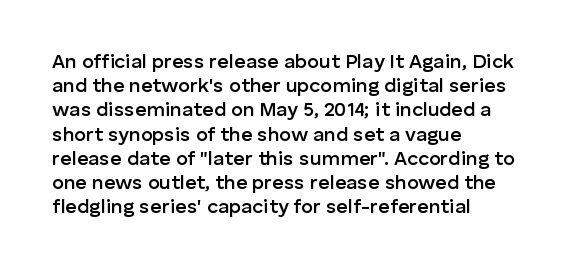
The image shows 20 px text type, upright; set left-aligned, line spacing 1.21x, normal letter spacing, not underlined.
